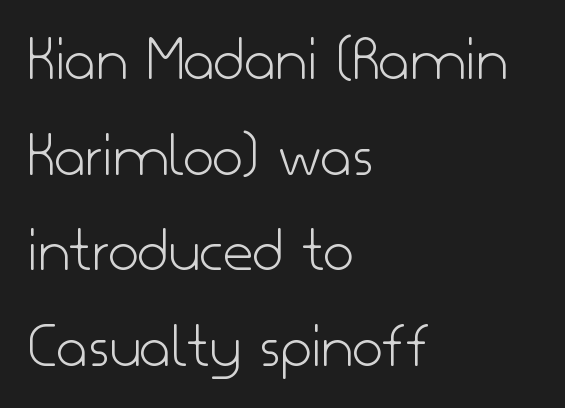
Do the characters align in a grid? No, the font is proportional. A typesetter would call this leading conventional body-copy spacing. Do the letters lean? They stand straight. Notice how the passage keeps a crisp vertical edge on the left only. Type without underlining. Caption: face not bold, strokes unweighted.
